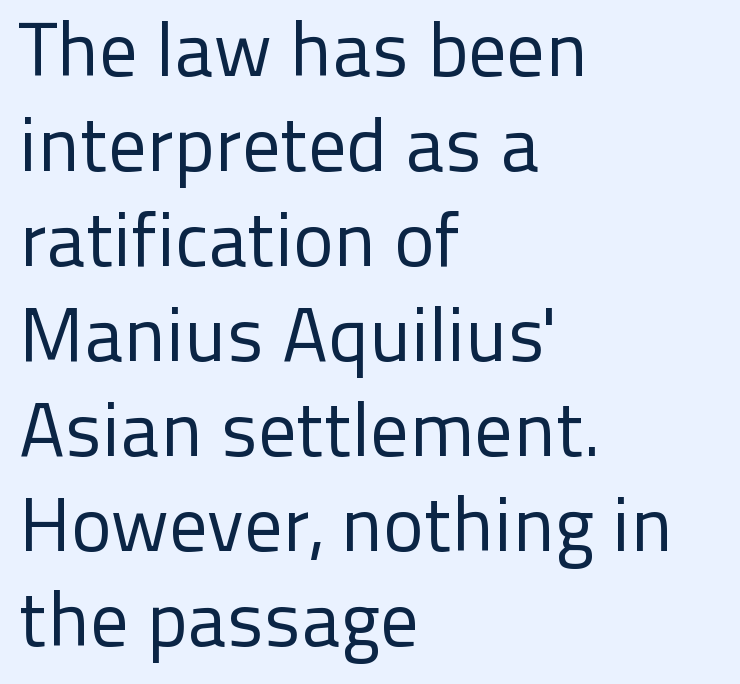
The text was rendered using a sans face with plain stroke endings. The text block is weighted toward the left margin, trailing off unevenly rightward. Note the varied advance widths — an 'i' is clearly narrower than an 'm'. You could call the tracking neutral — neither tight nor loose.
